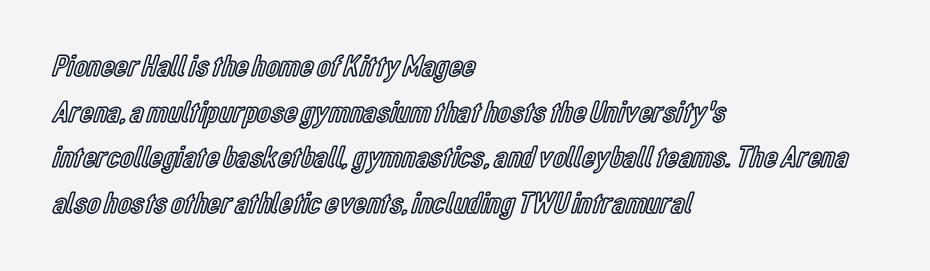
Q: Is the text italic (slanted)? A: Yes.
Q: Is the text underlined? A: No.
Q: How is the paragraph aligned? A: Left-aligned.
Q: Is the spacing between letters normal or unusually wide? A: Normal.
Q: Is the spacing between lines tight, normal or loose? A: Normal.
Q: Width (condensed, normal, or wide)? A: Condensed.
Q: x-height? A: Medium.
Q: Monospaced? A: No.
